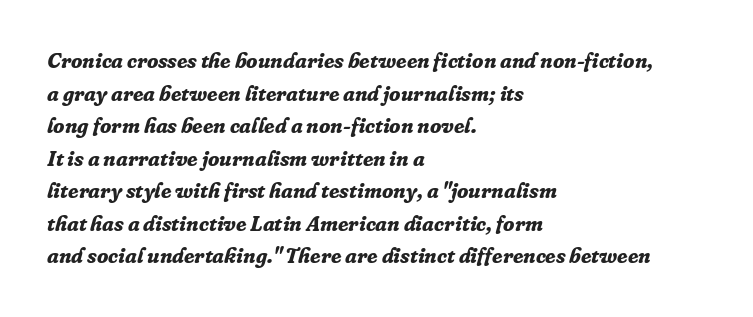
{"italic": "yes", "lean": "right", "slant_degrees": 16, "bold": "yes", "underline": "no", "align": "left", "line_spacing": "normal", "line_spacing_ratio": 1.55, "letter_spacing": "normal", "letter_spacing_em": 0.0, "glyph_px": 21}
